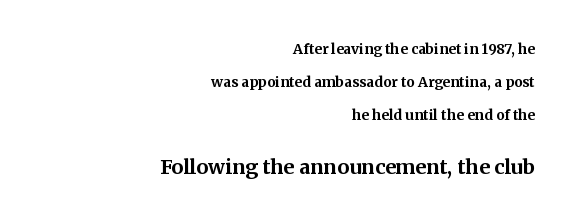
Q: Is the text bold? A: Yes.
Q: Is the text italic (slanted)? A: No, it is upright.
Q: Is the text underlined? A: No.
Q: How is the paragraph aligned? A: Right-aligned.
Q: Is the spacing between letters normal or unusually wide? A: Normal.
Q: Is the spacing between lines tight, normal or loose? A: Loose.
Q: Which block of text is set in a larger size, the first (top) or the second (bottom)? A: The second (bottom) one.
